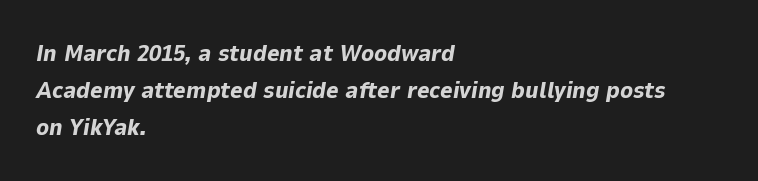
Q: Is the text bold? A: Yes.
Q: Is the text italic (slanted)? A: Yes, it leans right by about 9 degrees.
Q: Is the text underlined? A: No.
Q: How is the paragraph aligned? A: Left-aligned.
Q: Is the spacing between letters normal or unusually wide? A: Normal.
Q: Is the spacing between lines tight, normal or loose? A: Normal.
